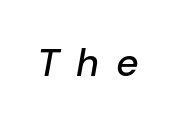
This rendering widens character spacing well past its baseline value. The area under the type is left untouched. The font's italic variant was chosen for this text. Looks like regular typesetting: each glyph gets only the width it needs.
